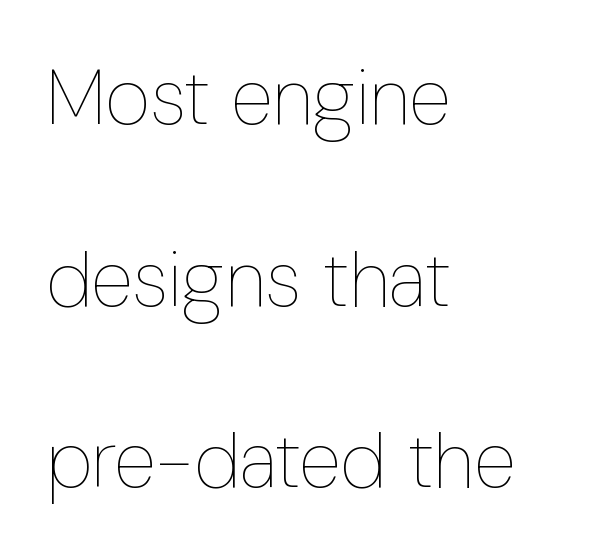
The image shows 78 px thin, condensed type, upright; set left-aligned, loose line spacing (2.33x), normal letter spacing, not underlined; low stroke contrast and a medium x-height.
